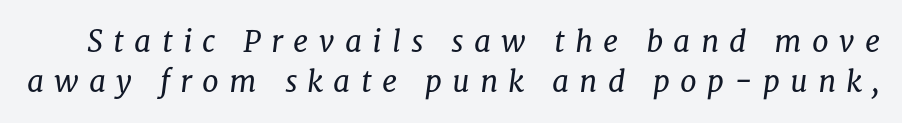
The image shows 30 px regular-weight serif type, italic (leaning right); set normal line spacing (1.33x), unusually wide letter spacing (+0.34 em), not underlined; low stroke contrast and a medium x-height.
